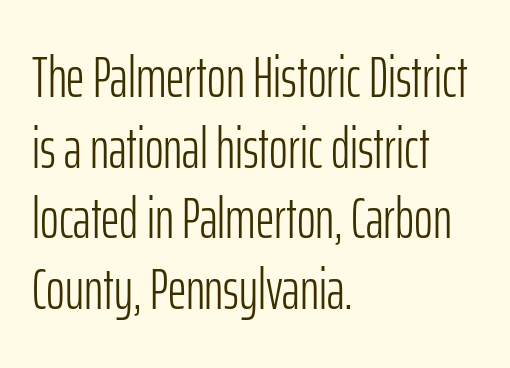
The foot of each line stays bare and open. Every character sits straight up, as roman type does. The passage shown is typed in a proportional face where columns would drift. Honestly, the letter spacing is just normal — you wouldn't notice it. Each stroke keeps to a modest, everyday thickness or less.
